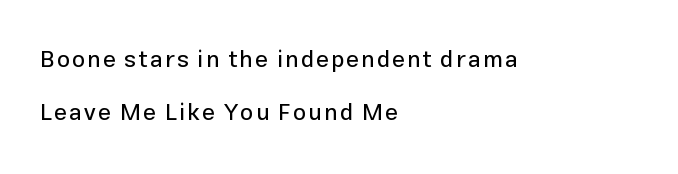
{"italic": "no", "underline": "no", "align": "left", "line_spacing": "loose", "line_spacing_ratio": 2.29, "glyph_px": 23}
